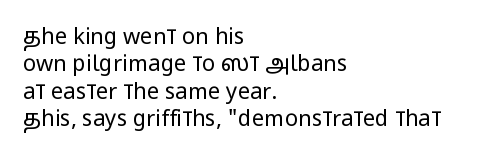
The image shows 22 px text type, upright; set left-aligned, line spacing 1.24x, normal letter spacing, not underlined.
